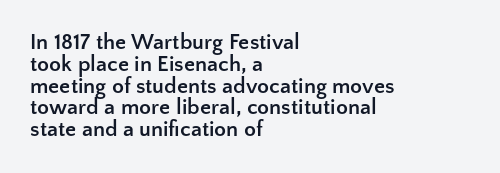
{"italic": "no", "bold": "yes", "underline": "no", "align": "left", "line_spacing": "tight", "line_spacing_ratio": 0.99, "letter_spacing": "normal", "letter_spacing_em": 0.0, "glyph_px": 22}
